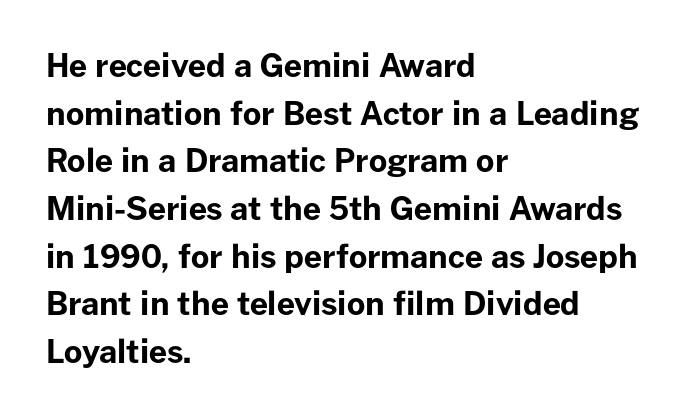
{"serif": "no", "italic": "no", "bold": "yes", "weight": "bold", "width": "normal", "stroke_contrast": "low", "x_height": "medium", "monospaced": "no", "underline": "no", "align": "left", "line_spacing": "normal", "line_spacing_ratio": 1.49, "letter_spacing": "normal", "letter_spacing_em": 0.0, "glyph_px": 32}
